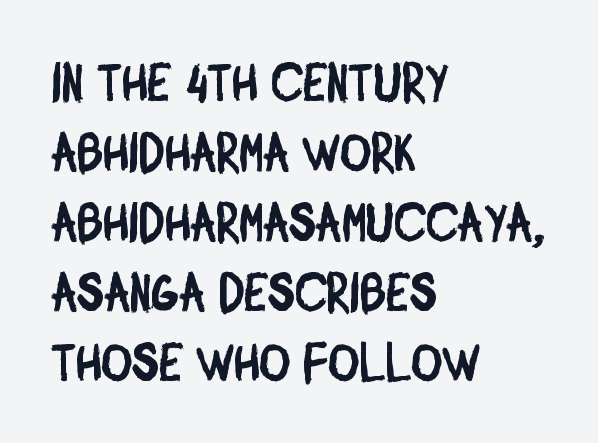
A typesetter would call this proportional, since set widths differ per character. Horizontal bands of white between lines are of average thickness. The strip under each line holds only bare page. Tracking here is standard; glyphs follow each other at the usual distance. Note: no serifs on the glyphs.
